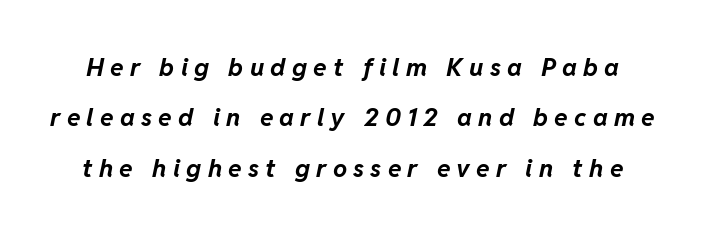
Q: Is the text bold? A: Yes.
Q: Is the text italic (slanted)? A: Yes, it leans right by about 11 degrees.
Q: Is the text underlined? A: No.
Q: Is the spacing between letters normal or unusually wide? A: Unusually wide.
Q: Is the spacing between lines tight, normal or loose? A: Loose.
